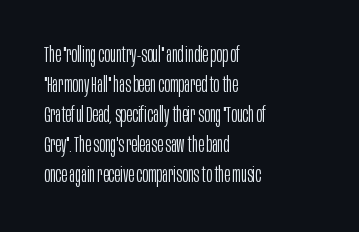
Reading down the column, the eye jumps a familiar distance to each next line. Left-aligned paragraph, ragged on the right. Check under the words: just untouched page. Nope, not italic — everything's standing straight.
